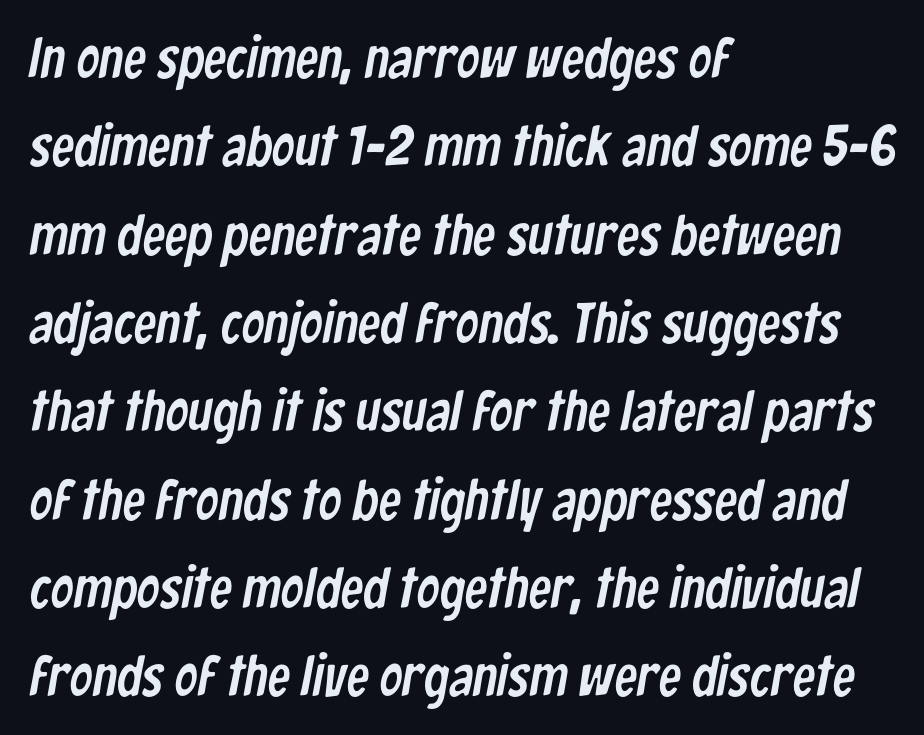
Q: Is the typeface a serif or a sans-serif typeface? A: Sans-serif.
Q: Is the text underlined? A: No.
Q: How is the paragraph aligned? A: Left-aligned.
Q: Is the spacing between letters normal or unusually wide? A: Normal.
Q: Is the spacing between lines tight, normal or loose? A: Normal.
Q: Width (condensed, normal, or wide)? A: Condensed.
Q: Stroke contrast? A: Low.
Q: x-height? A: Medium.
Q: Monospaced? A: No.
